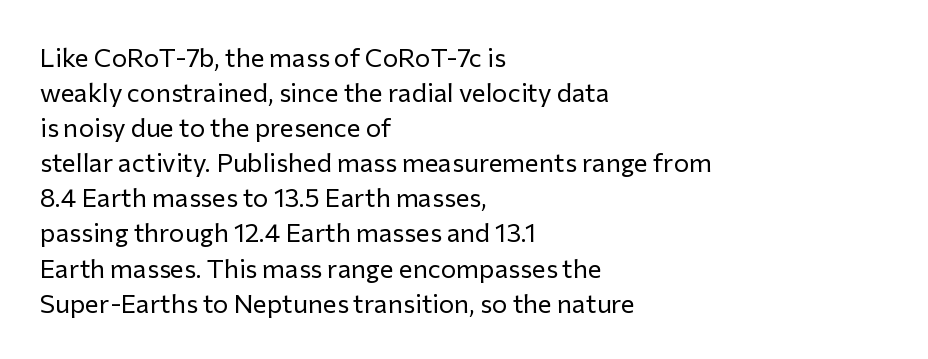
How are the letters spaced? Ordinarily, with no added tracking. Has an underline been added? It has not. Honestly, the row spacing looks completely unremarkable. The font is comparable to plain body text, perhaps lighter. Visually the block forms a straight wall on the left and a jagged coastline on the right.
